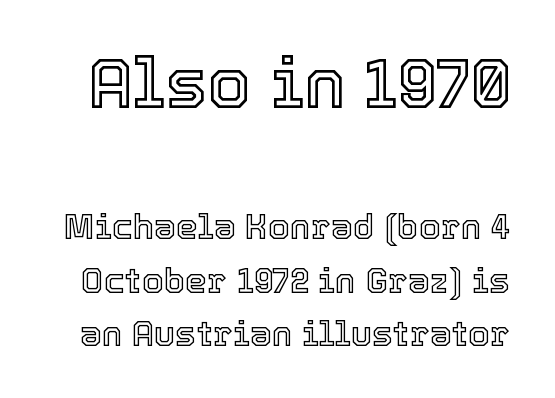
Q: Is the text italic (slanted)? A: No, it is upright.
Q: Is the text underlined? A: No.
Q: Is the spacing between letters normal or unusually wide? A: Normal.
Q: Is the spacing between lines tight, normal or loose? A: Normal.
Q: Which block of text is set in a larger size, the first (top) or the second (bottom)? A: The first (top) one.
Q: Width (condensed, normal, or wide)? A: Normal.
Q: x-height? A: Medium.
Q: Monospaced? A: No.
